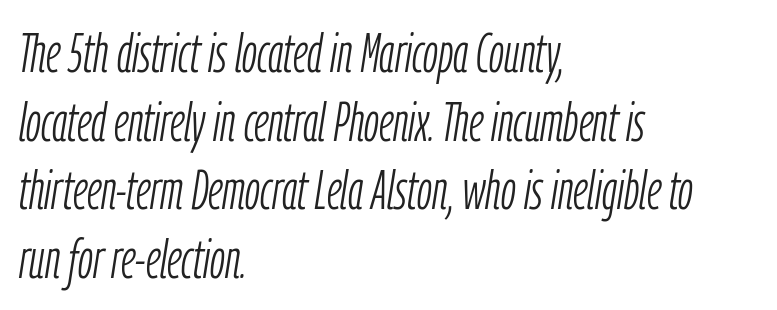
The image shows 54 px light, condensed type, italic (leaning right); set left-aligned, normal line spacing (1.27x), normal letter spacing, not underlined; low stroke contrast and a medium x-height.
